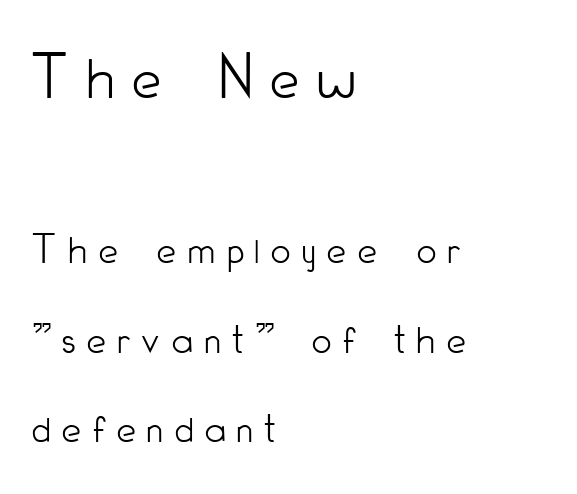
The image shows 65 px light, condensed sans-serif type, upright; set left-aligned, loose line spacing (2.08x), unusually wide letter spacing (+0.27 em), not underlined; the first (top) block is 1.51x larger; low stroke contrast and a small x-height.
